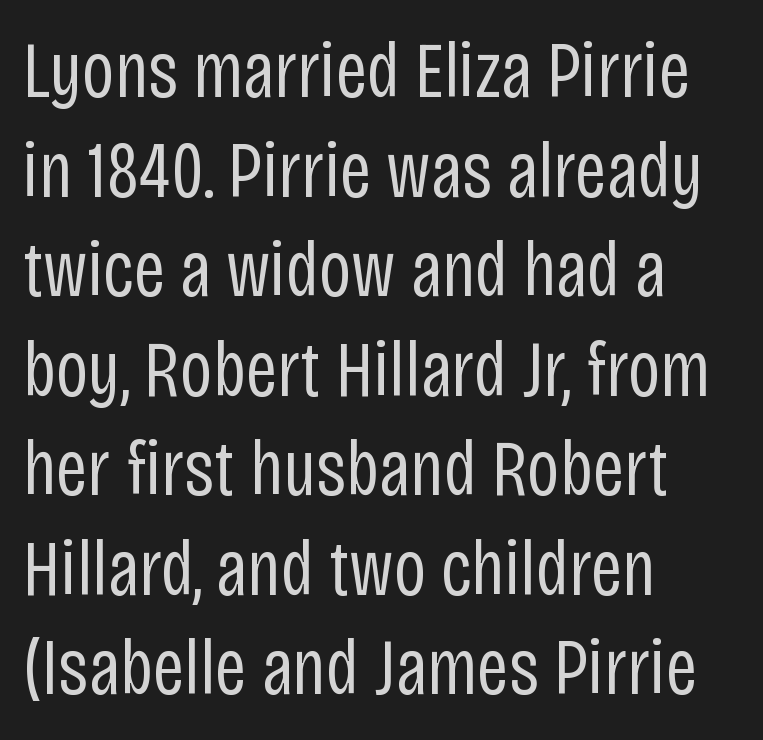
Is this a fixed-width face? No — the glyphs have proportional, varying widths. Heft: none added — not bold. The baseline area is clear. In terms of leading, this rendering sits right in the middle.
